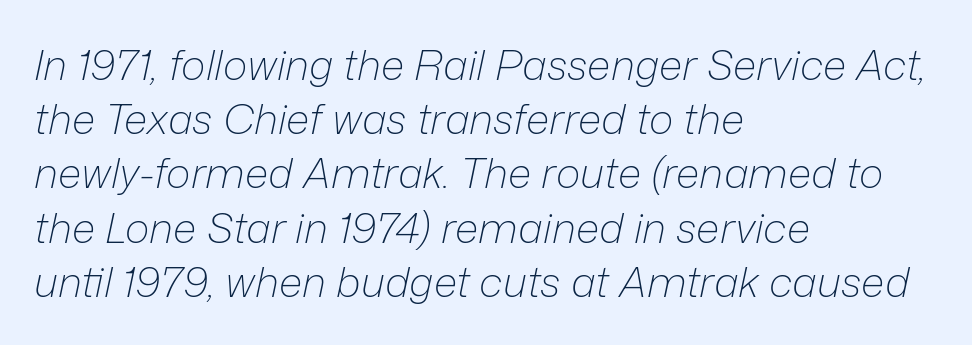
The image shows 42 px light type, italic (leaning right); set left-aligned, normal line spacing (1.29x), normal letter spacing, not underlined; low stroke contrast and a medium x-height.
